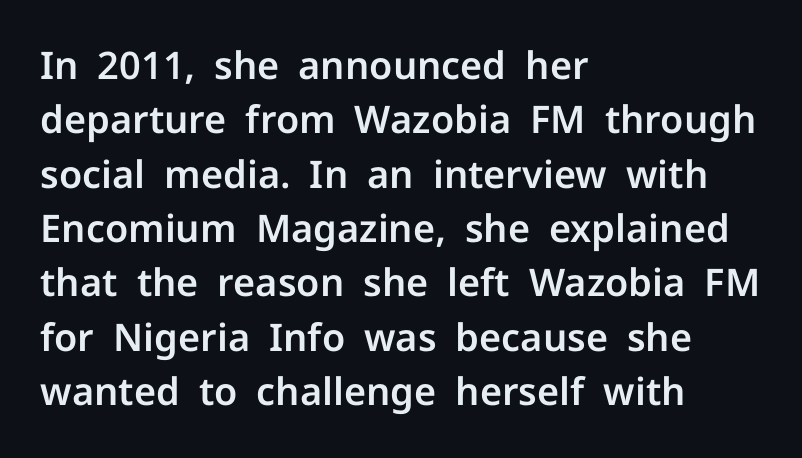
The image shows 38 px sans-serif type, upright; set left-aligned, normal line spacing (1.43x), normal letter spacing, not underlined; low stroke contrast and a medium x-height.
